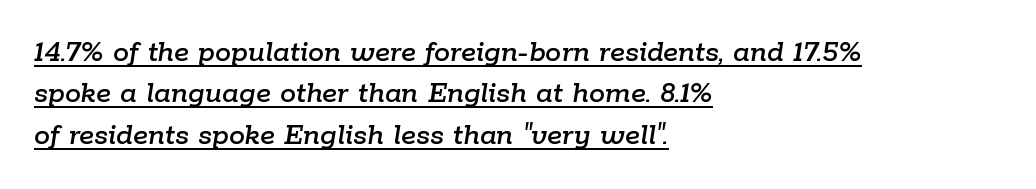
The designer left line spacing at the default. Every row of glyphs begins at an identical x-position on the left. The face used here is rendered with its standard letterfit. The letters advance in unequal steps, a hallmark of proportional type. Every word sits above its own underline.
